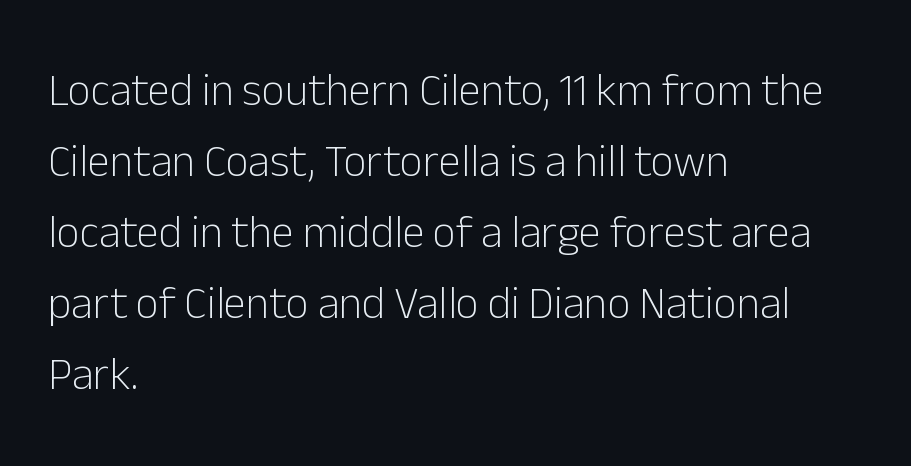
Serif or sans? Sans — the stroke terminals are bare. Honestly, the letter spacing is just normal — you wouldn't notice it. Character widths vary here, with narrow letters taking less room than wide ones. Nobody drew a line under any word here. The passage shown is not bold in any degree.
